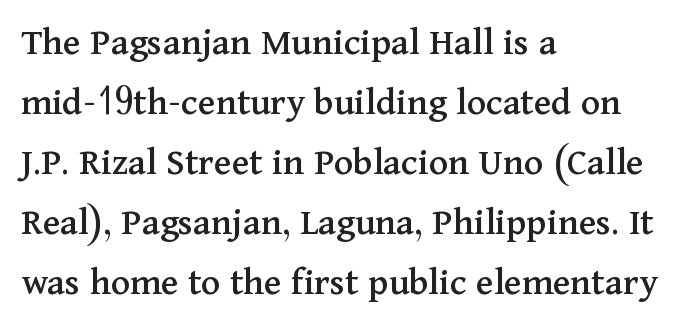
Q: Is the text italic (slanted)? A: No, it is upright.
Q: Is the typeface a serif or a sans-serif typeface? A: Serif.
Q: Is the text underlined? A: No.
Q: How is the paragraph aligned? A: Left-aligned.
Q: Is the spacing between letters normal or unusually wide? A: Normal.
Q: Is the spacing between lines tight, normal or loose? A: Normal.
Q: Width (condensed, normal, or wide)? A: Normal.
Q: Stroke contrast? A: Medium.
Q: x-height? A: Medium.
Q: Monospaced? A: No.
